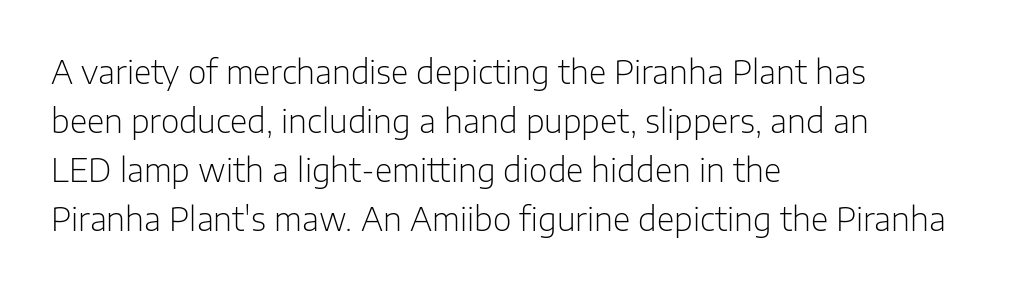
Q: Is the text bold? A: No.
Q: Is the text italic (slanted)? A: No, it is upright.
Q: Is the typeface a serif or a sans-serif typeface? A: Sans-serif.
Q: Is the text underlined? A: No.
Q: How is the paragraph aligned? A: Left-aligned.
Q: Is the spacing between letters normal or unusually wide? A: Normal.
Q: Is the spacing between lines tight, normal or loose? A: Normal.
Q: Width (condensed, normal, or wide)? A: Normal.
Q: Stroke contrast? A: Low.
Q: x-height? A: Medium.
Q: Monospaced? A: No.
